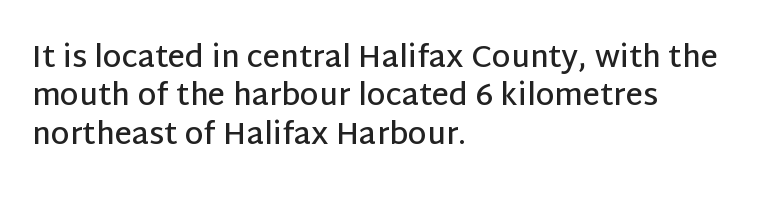
Q: Is the text bold? A: Semi-bold.
Q: Is the text italic (slanted)? A: No, it is upright.
Q: Is the typeface a serif or a sans-serif typeface? A: Sans-serif.
Q: Is the text underlined? A: No.
Q: How is the paragraph aligned? A: Left-aligned.
Q: Is the spacing between letters normal or unusually wide? A: Normal.
Q: Is the spacing between lines tight, normal or loose? A: Normal.
Q: Width (condensed, normal, or wide)? A: Normal.
Q: Stroke contrast? A: Low.
Q: x-height? A: Large.
Q: Monospaced? A: No.
